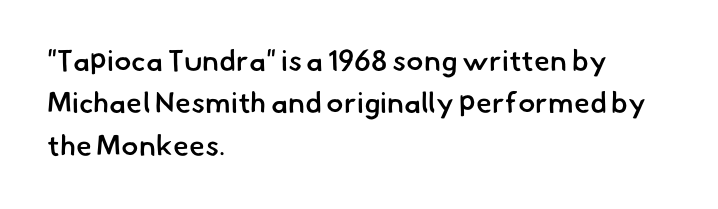
Q: Is the text bold? A: Semi-bold.
Q: Is the typeface a serif or a sans-serif typeface? A: Sans-serif.
Q: Is the text underlined? A: No.
Q: How is the paragraph aligned? A: Left-aligned.
Q: Is the spacing between letters normal or unusually wide? A: Normal.
Q: Is the spacing between lines tight, normal or loose? A: Normal.
Q: Width (condensed, normal, or wide)? A: Normal.
Q: Stroke contrast? A: Low.
Q: x-height? A: Small.
Q: Monospaced? A: No.
